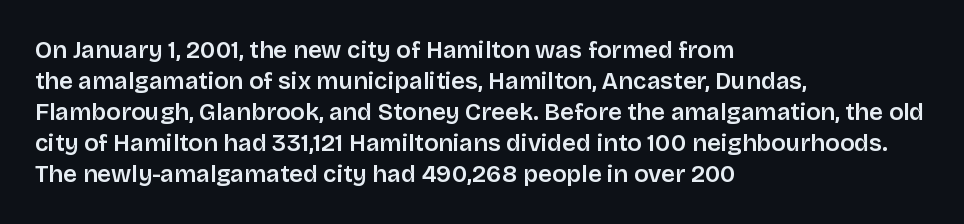
The image shows 24 px text type, upright; set left-aligned, normal line spacing (1.29x), normal letter spacing, not underlined.
